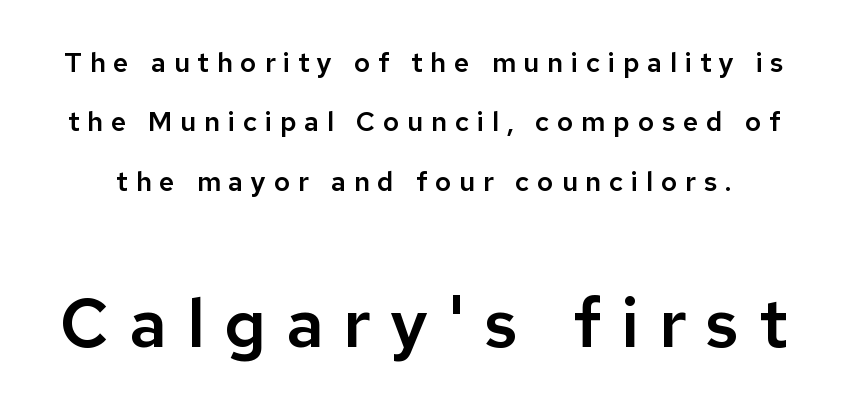
The image shows 68 px sans-serif type, upright; set loose line spacing (2.2x), unusually wide letter spacing (+0.29 em), not underlined; the second (bottom) block is 2.52x larger; low stroke contrast and a medium x-height.
